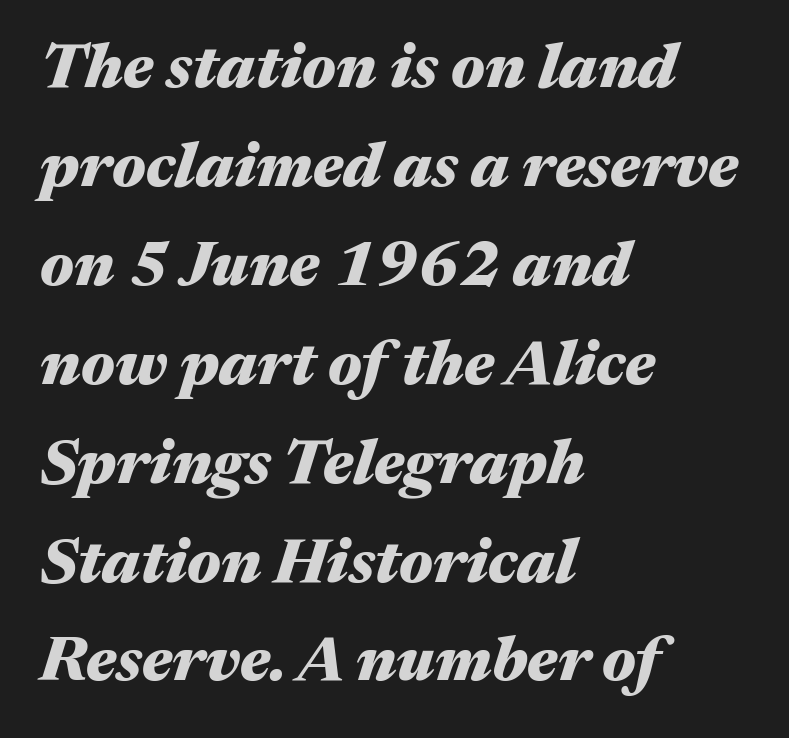
The image shows 63 px heavy, wide type, italic (leaning right); set left-aligned, normal line spacing (1.57x), normal letter spacing, not underlined; medium stroke contrast and a medium x-height.
